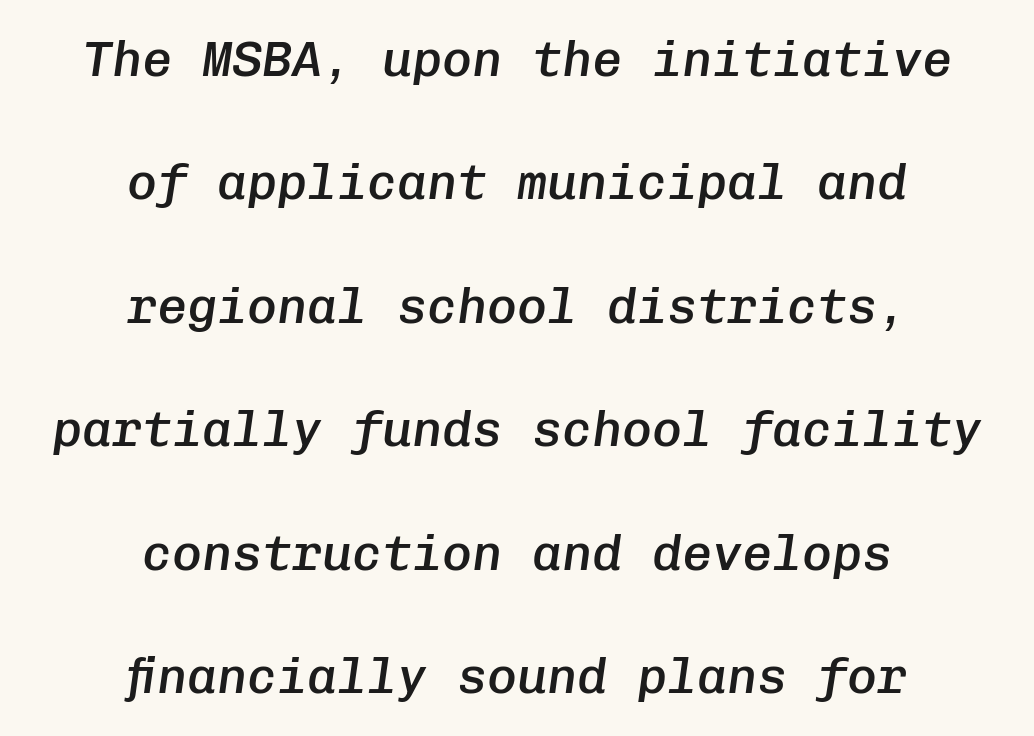
Q: Is the text bold? A: Semi-bold.
Q: Is the text italic (slanted)? A: Yes, it leans right by about 8 degrees.
Q: Is the text underlined? A: No.
Q: How is the paragraph aligned? A: Centered.
Q: Is the spacing between letters normal or unusually wide? A: Normal.
Q: Is the spacing between lines tight, normal or loose? A: Loose.
Q: Width (condensed, normal, or wide)? A: Normal.
Q: Stroke contrast? A: Low.
Q: x-height? A: Medium.
Q: Monospaced? A: Yes.
